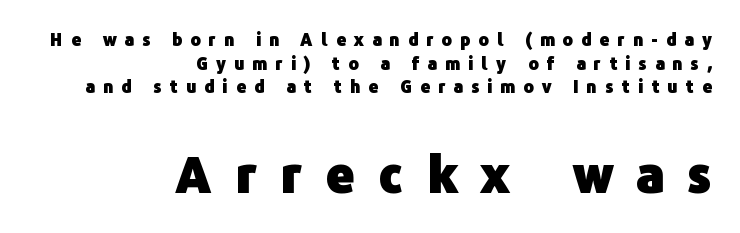
Type style note: lacks serifs. The baseline area is clear. The face used here has the dense, thick strokes of a bold. Bigger letters appear in the bottom chunk; the top chunk is reduced.
